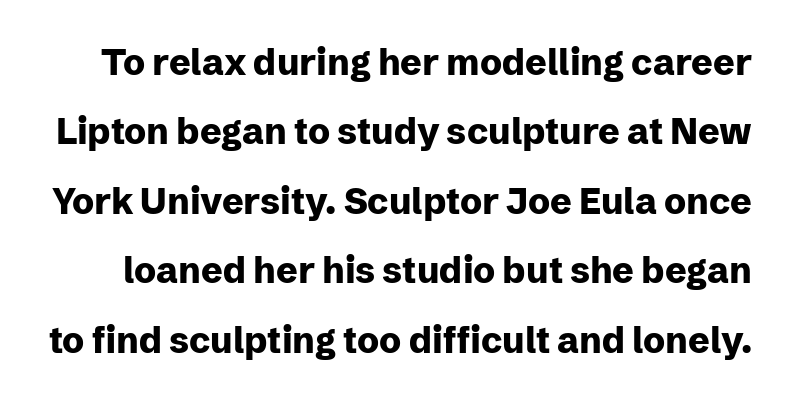
Honestly, the rows look like they've been pulled way apart. Characters remain perfectly vertical along every line. Do the characters align in a grid? No, the font is proportional. Words appear dense and cohesive because spacing is normal. Has an underline been added? It has not. The strokes are fattened all the way to bold.
